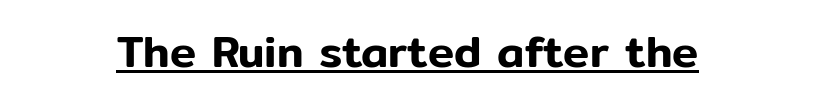
{"serif": "no", "italic": "no", "width": "normal", "stroke_contrast": "low", "x_height": "medium", "monospaced": "no", "underline": "yes", "align": "center", "letter_spacing": "normal", "letter_spacing_em": 0.0, "glyph_px": 44}
